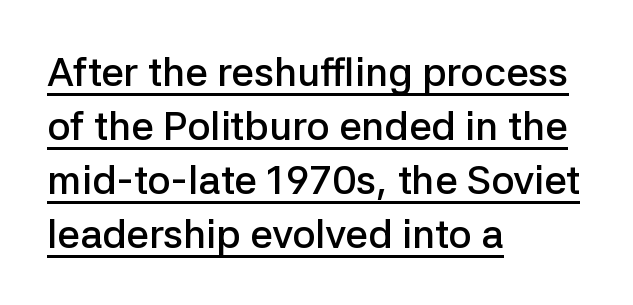
The letters stand straight up with perfectly vertical stems. Heft: intermediate — a semibold. The passage shown stacks its lines at a standard gap. Horizontal alignment here is leftward, the default for most running prose. A typesetter would call this proportional, since set widths differ per character.
